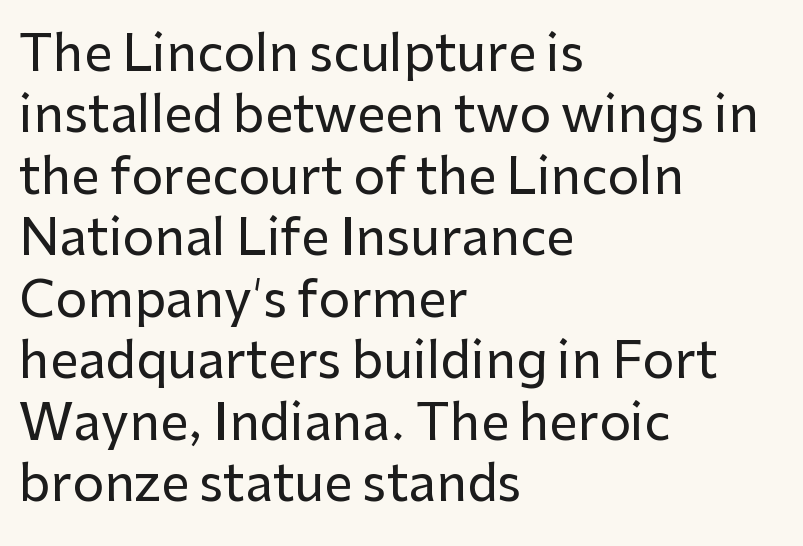
The passage shown is typeset with a sans-serif family. Letters rest on an invisible, unmarked baseline. Caption: standard tracking, unaltered. The rendering uses natural spacing where letterforms have individual widths. Casual observation: everything's shoved over to the left.
